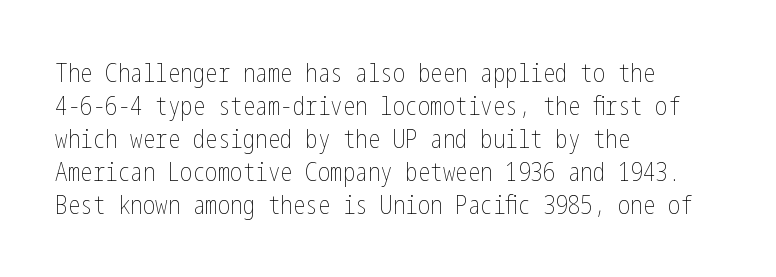
Q: Is the text bold? A: No.
Q: Is the text italic (slanted)? A: No, it is upright.
Q: Is the text underlined? A: No.
Q: How is the paragraph aligned? A: Left-aligned.
Q: Is the spacing between letters normal or unusually wide? A: Normal.
Q: Is the spacing between lines tight, normal or loose? A: Normal.
